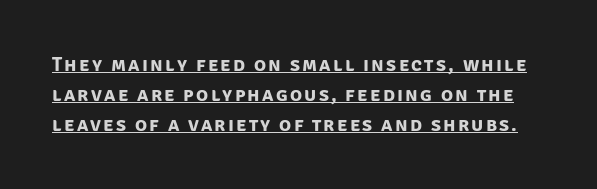
The image shows 20 px bold type; set normal line spacing (1.5x), underlined.
